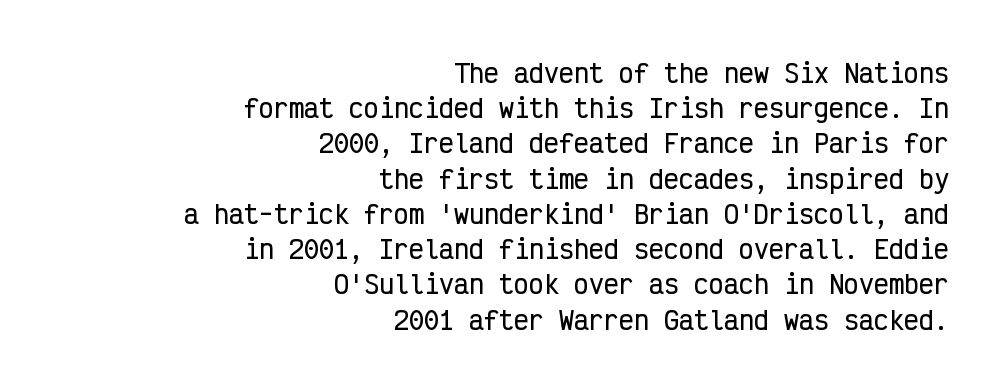
Q: Is the text italic (slanted)? A: No, it is upright.
Q: Is the text underlined? A: No.
Q: How is the paragraph aligned? A: Right-aligned.
Q: Is the spacing between letters normal or unusually wide? A: Normal.
Q: Is the spacing between lines tight, normal or loose? A: Normal.
